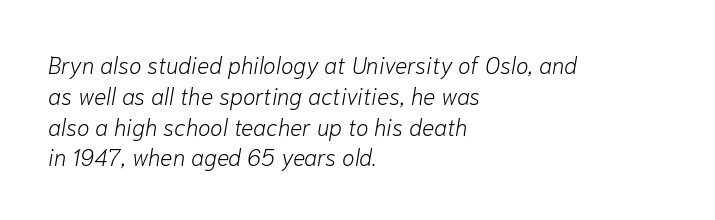
The image shows 23 px text type, italic (leaning right); set left-aligned, normal line spacing (1.34x), normal letter spacing, not underlined.
